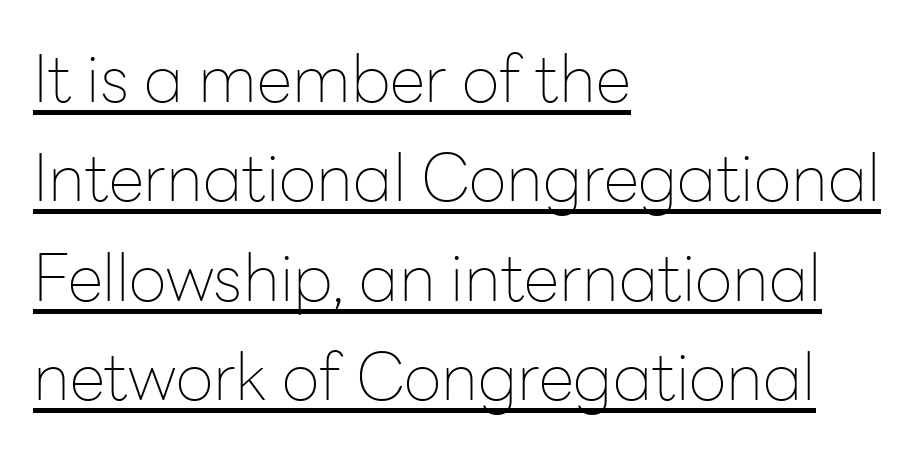
{"serif": "no", "italic": "no", "bold": "no", "weight": "thin", "width": "normal", "stroke_contrast": "low", "x_height": "medium", "monospaced": "no", "underline": "yes", "align": "left", "line_spacing": "normal", "line_spacing_ratio": 1.53, "letter_spacing": "normal", "letter_spacing_em": 0.0, "glyph_px": 65}
